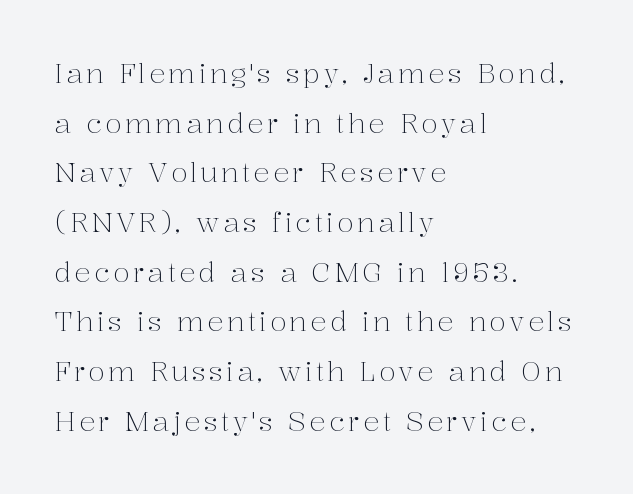
{"italic": "no", "bold": "no", "underline": "no", "align": "left", "line_spacing_ratio": 1.84, "glyph_px": 27}
